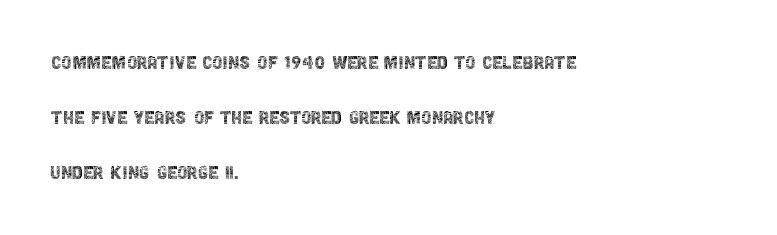
Q: Is the text bold? A: No.
Q: Is the text italic (slanted)? A: No, it is upright.
Q: Is the text underlined? A: No.
Q: How is the paragraph aligned? A: Left-aligned.
Q: Is the spacing between letters normal or unusually wide? A: Normal.
Q: Is the spacing between lines tight, normal or loose? A: Loose.
